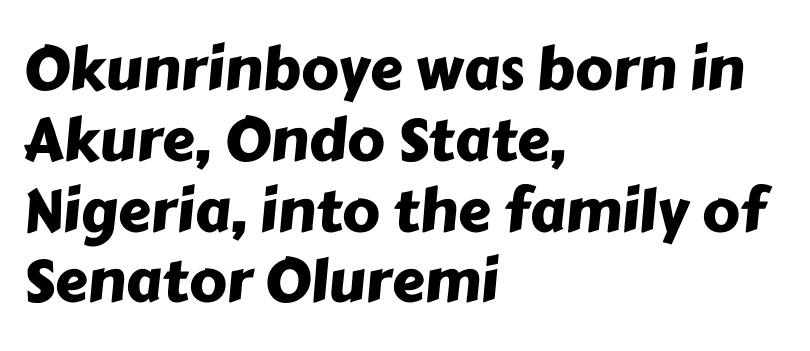
The image shows 59 px sans-serif type; set left-aligned, line spacing 1.2x, normal letter spacing, not underlined; low stroke contrast and a medium x-height.
